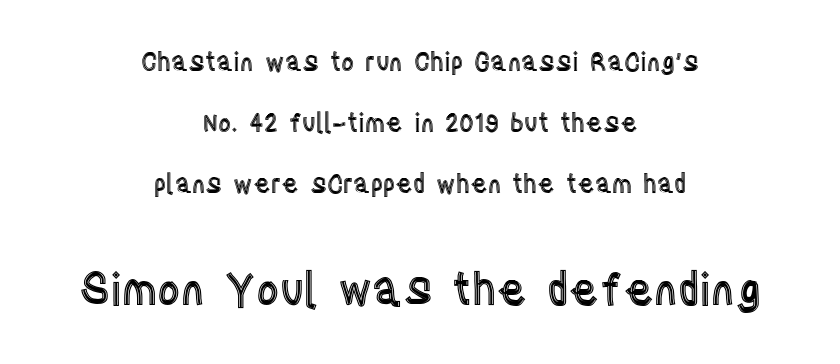
In terms of leading, this rendering errs on the spacious side. Nobody drew a line under any word here. A student would notice the bottom passage is typeset larger than what precedes it. Spacing verdict: proportional, widths tailored to each character. The compositor balanced each line on the midline. Notice how the stems are strictly vertical — no italics here.
